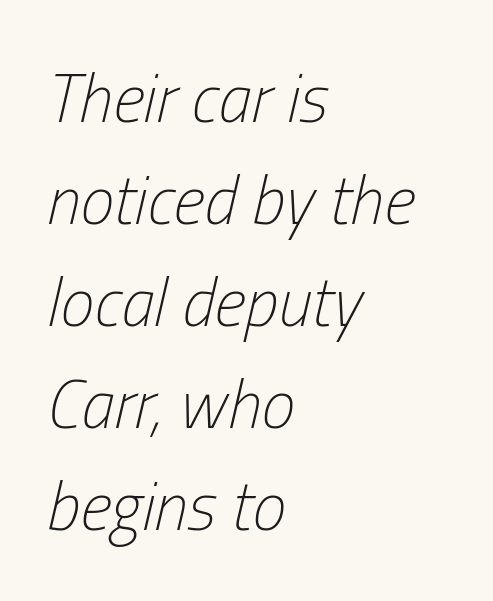
Has an underline been added? It has not. Vertical spacing — default. This is oblique type, the kind used for emphasis or titles. Looks like regular typesetting: each glyph gets only the width it needs. Compared with a centered layout, this one pins lines to the left instead. Caption: standard tracking, unaltered.
